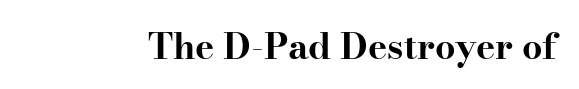
Q: Is the text bold? A: Yes.
Q: Is the text italic (slanted)? A: No, it is upright.
Q: Is the typeface a serif or a sans-serif typeface? A: Serif.
Q: Is the text underlined? A: No.
Q: Is the spacing between letters normal or unusually wide? A: Normal.
Q: Width (condensed, normal, or wide)? A: Wide.
Q: Stroke contrast? A: High.
Q: x-height? A: Small.
Q: Monospaced? A: No.
